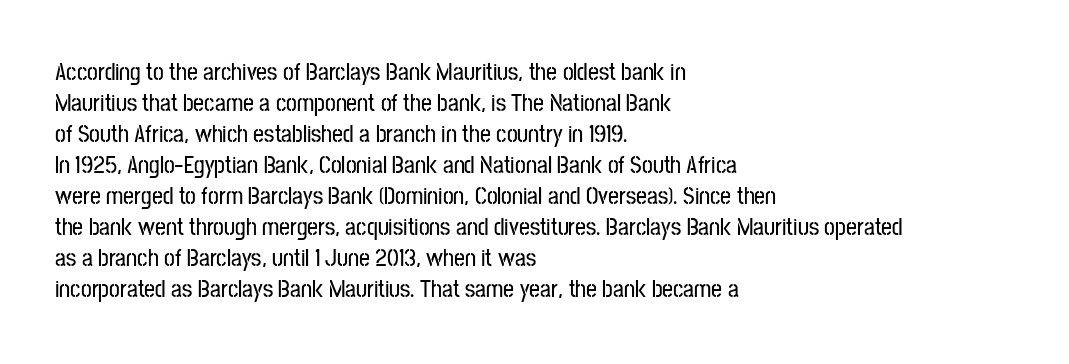
{"italic": "no", "underline": "no", "align": "left", "line_spacing": "normal", "line_spacing_ratio": 1.29, "letter_spacing": "normal", "letter_spacing_em": 0.0, "glyph_px": 24}
